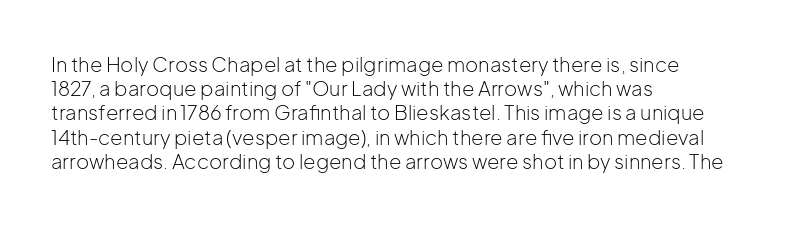
Tall strokes in this sample are plumb rather than angled. Decoration check: the copy has no underline. Words appear dense and cohesive because spacing is normal. The typesetter chose a ragged-right arrangement here.
